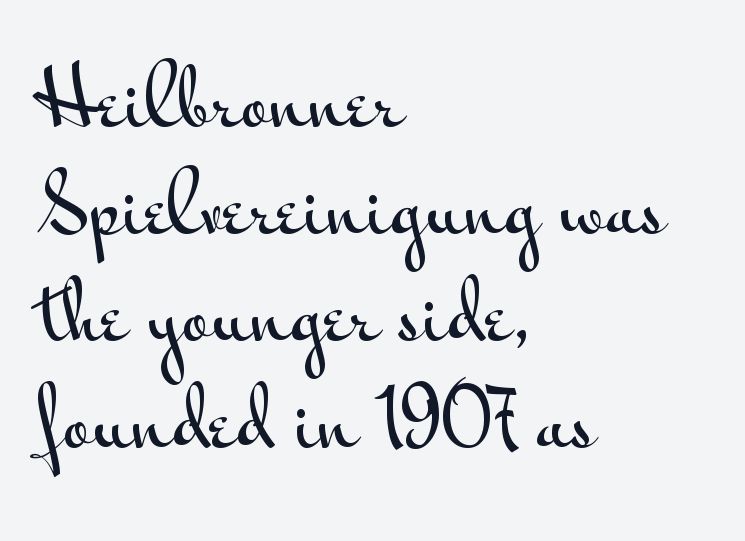
The image shows 78 px wide sans-serif type; set left-aligned, normal line spacing (1.37x), normal letter spacing, not underlined; medium stroke contrast and a small x-height.
